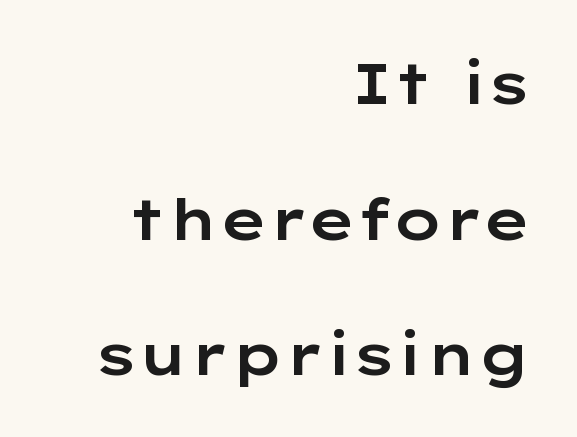
The image shows 58 px wide sans-serif type, upright; set right-aligned, loose line spacing (2.34x), normal letter spacing, not underlined; low stroke contrast and a medium x-height.
